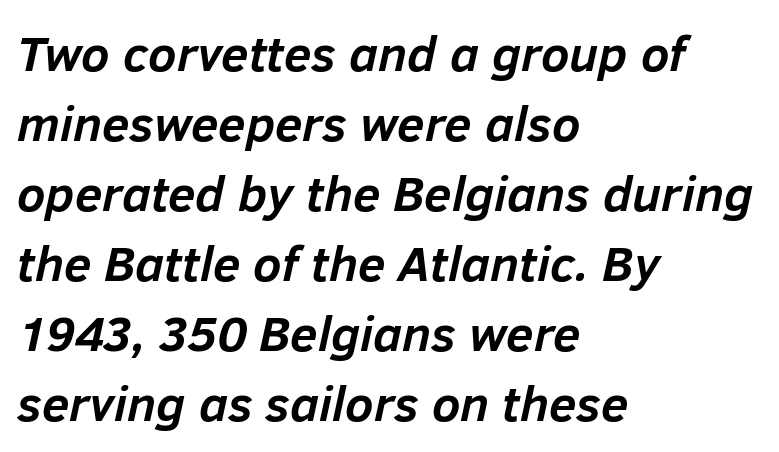
The image shows 50 px semibold type, italic (leaning right); set left-aligned, normal line spacing (1.4x), normal letter spacing, not underlined; low stroke contrast and a medium x-height.
